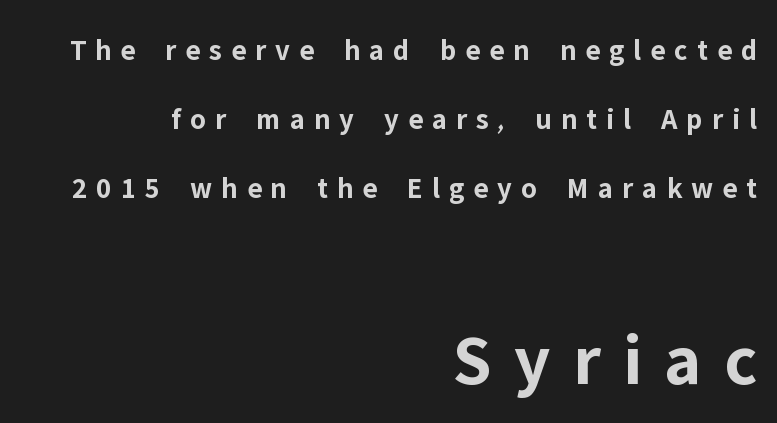
The image shows 74 px bold sans-serif type, upright; set right-aligned, loose line spacing (2.3x), unusually wide letter spacing (+0.3 em), not underlined; the second (bottom) block is 2.47x larger; low stroke contrast and a medium x-height.
